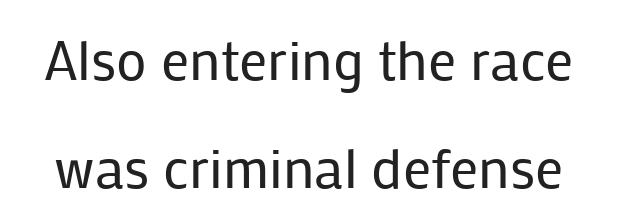
Stems here are at most as thick as an everyday book face. This sample uses a sans-serif face. The letters advance in unequal steps, a hallmark of proportional type. Compared with typical body copy, the letter spacing here is the same.
